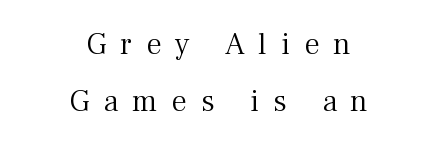
The image shows 31 px light serif type, upright; set centered, line spacing 1.84x, unusually wide letter spacing (+0.45 em), not underlined; medium stroke contrast and a medium x-height.
